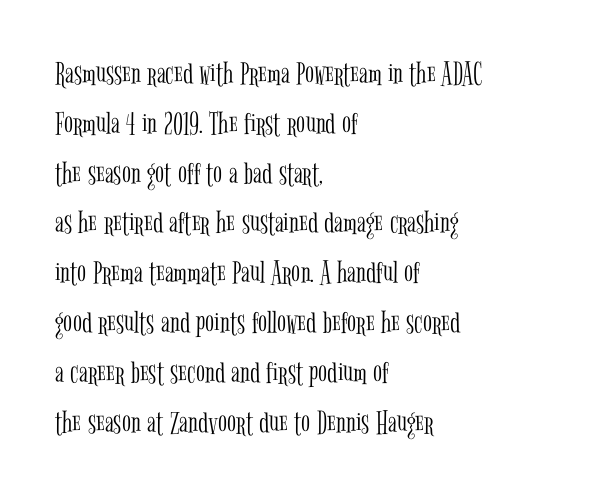
Q: Is the text bold? A: No.
Q: Is the text italic (slanted)? A: No, it is upright.
Q: Is the typeface a serif or a sans-serif typeface? A: Serif.
Q: Is the text underlined? A: No.
Q: How is the paragraph aligned? A: Left-aligned.
Q: Is the spacing between letters normal or unusually wide? A: Normal.
Q: Is the spacing between lines tight, normal or loose? A: Normal.
Q: Width (condensed, normal, or wide)? A: Condensed.
Q: Stroke contrast? A: Low.
Q: x-height? A: Medium.
Q: Monospaced? A: No.
